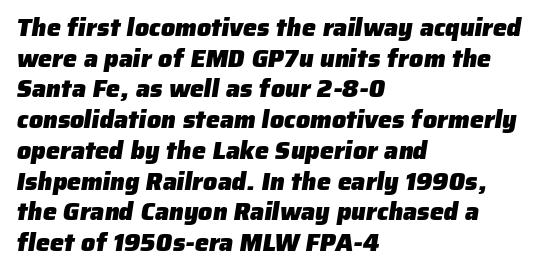
Q: Is the text bold? A: Yes.
Q: Is the text underlined? A: No.
Q: How is the paragraph aligned? A: Left-aligned.
Q: Is the spacing between letters normal or unusually wide? A: Normal.
